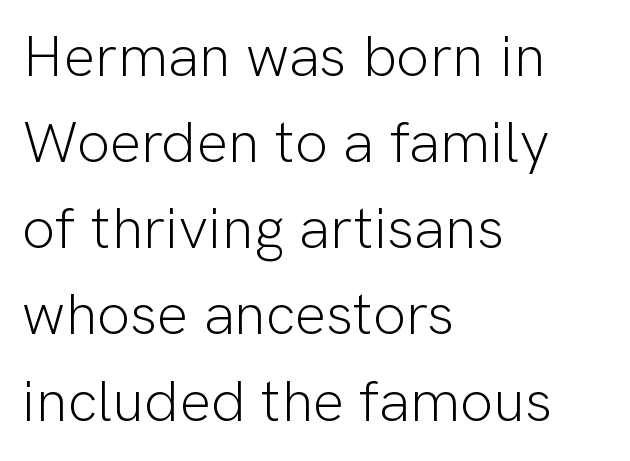
{"serif": "no", "italic": "no", "bold": "no", "weight": "light", "width": "normal", "stroke_contrast": "low", "x_height": "medium", "monospaced": "no", "underline": "no", "align": "left", "line_spacing": "normal", "line_spacing_ratio": 1.46, "letter_spacing": "normal", "letter_spacing_em": 0.0, "glyph_px": 59}
